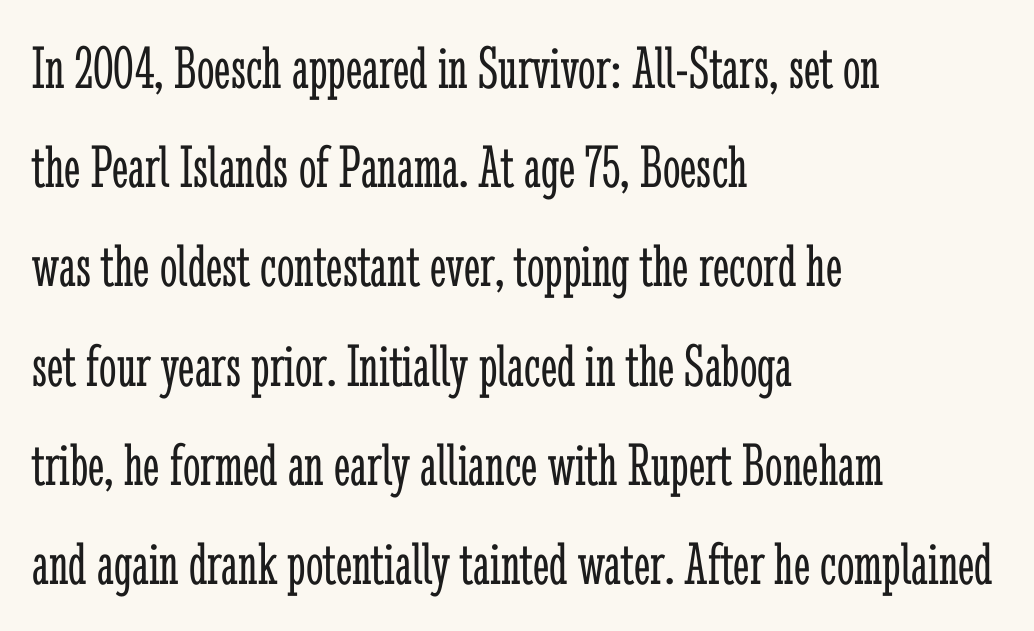
Q: Is the text bold? A: No.
Q: Is the text italic (slanted)? A: No, it is upright.
Q: Is the typeface a serif or a sans-serif typeface? A: Serif.
Q: Is the text underlined? A: No.
Q: How is the paragraph aligned? A: Left-aligned.
Q: Is the spacing between letters normal or unusually wide? A: Normal.
Q: Is the spacing between lines tight, normal or loose? A: Normal.
Q: Width (condensed, normal, or wide)? A: Condensed.
Q: Stroke contrast? A: Low.
Q: x-height? A: Medium.
Q: Monospaced? A: No.
